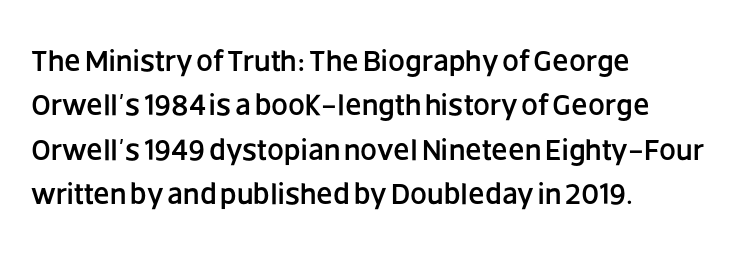
The image shows 30 px sans-serif type, upright; set left-aligned, normal line spacing (1.48x), normal letter spacing, not underlined; low stroke contrast and a large x-height.
